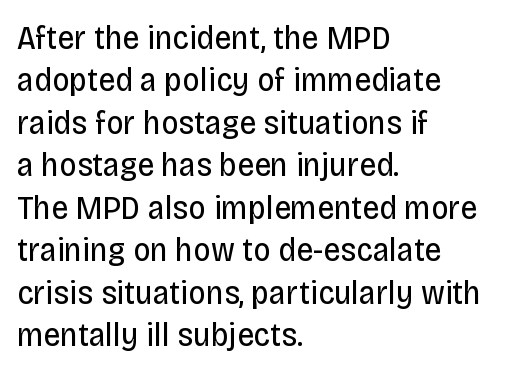
Q: Is the text bold? A: No.
Q: Is the text italic (slanted)? A: No, it is upright.
Q: Is the typeface a serif or a sans-serif typeface? A: Sans-serif.
Q: Is the text underlined? A: No.
Q: How is the paragraph aligned? A: Left-aligned.
Q: Is the spacing between letters normal or unusually wide? A: Normal.
Q: Is the spacing between lines tight, normal or loose? A: Normal.
Q: Width (condensed, normal, or wide)? A: Condensed.
Q: Stroke contrast? A: Low.
Q: x-height? A: Large.
Q: Monospaced? A: No.
